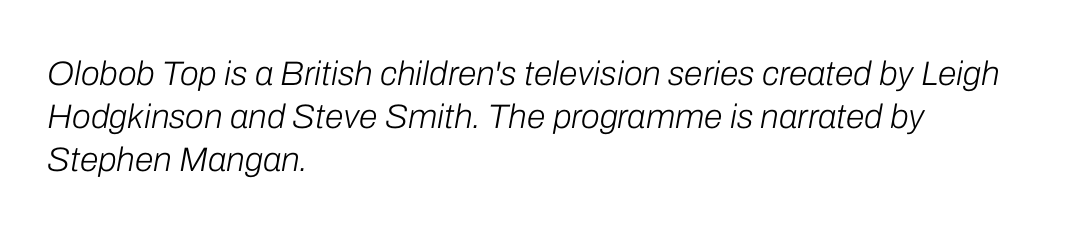
Q: Is the text bold? A: No.
Q: Is the text italic (slanted)? A: Yes, it leans right by about 10 degrees.
Q: Is the text underlined? A: No.
Q: How is the paragraph aligned? A: Left-aligned.
Q: Is the spacing between letters normal or unusually wide? A: Normal.
Q: Is the spacing between lines tight, normal or loose? A: Normal.
Q: Width (condensed, normal, or wide)? A: Normal.
Q: Stroke contrast? A: Low.
Q: x-height? A: Medium.
Q: Monospaced? A: No.
